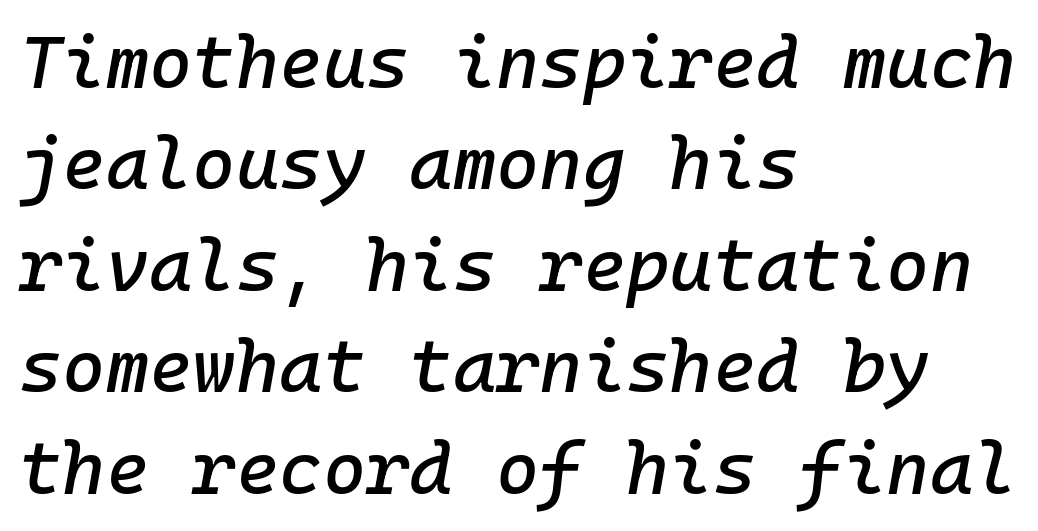
Q: Is the text italic (slanted)? A: Yes, it leans right by about 10 degrees.
Q: Is the text underlined? A: No.
Q: How is the paragraph aligned? A: Left-aligned.
Q: Is the spacing between letters normal or unusually wide? A: Normal.
Q: Is the spacing between lines tight, normal or loose? A: Normal.
Q: Width (condensed, normal, or wide)? A: Normal.
Q: Stroke contrast? A: Low.
Q: x-height? A: Medium.
